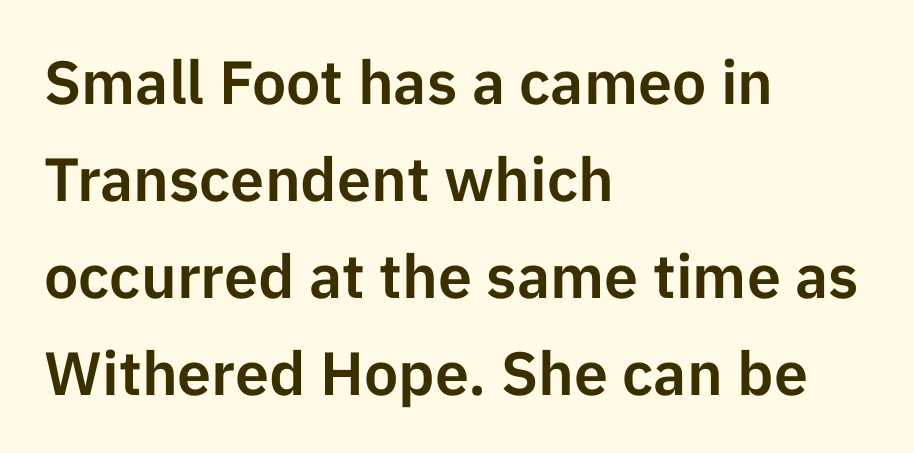
The image shows 61 px sans-serif type, upright; set left-aligned, normal line spacing (1.59x), normal letter spacing, not underlined; low stroke contrast and a medium x-height.
